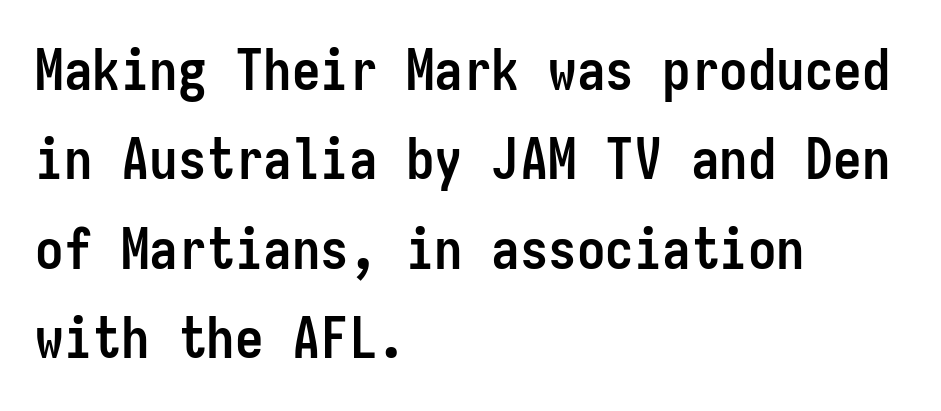
Q: Is the text bold? A: Yes.
Q: Is the text italic (slanted)? A: No, it is upright.
Q: Is the typeface a serif or a sans-serif typeface? A: Sans-serif.
Q: Is the text underlined? A: No.
Q: How is the paragraph aligned? A: Left-aligned.
Q: Is the spacing between letters normal or unusually wide? A: Normal.
Q: Is the spacing between lines tight, normal or loose? A: Normal.
Q: Width (condensed, normal, or wide)? A: Condensed.
Q: Stroke contrast? A: Low.
Q: x-height? A: Medium.
Q: Monospaced? A: Yes.
